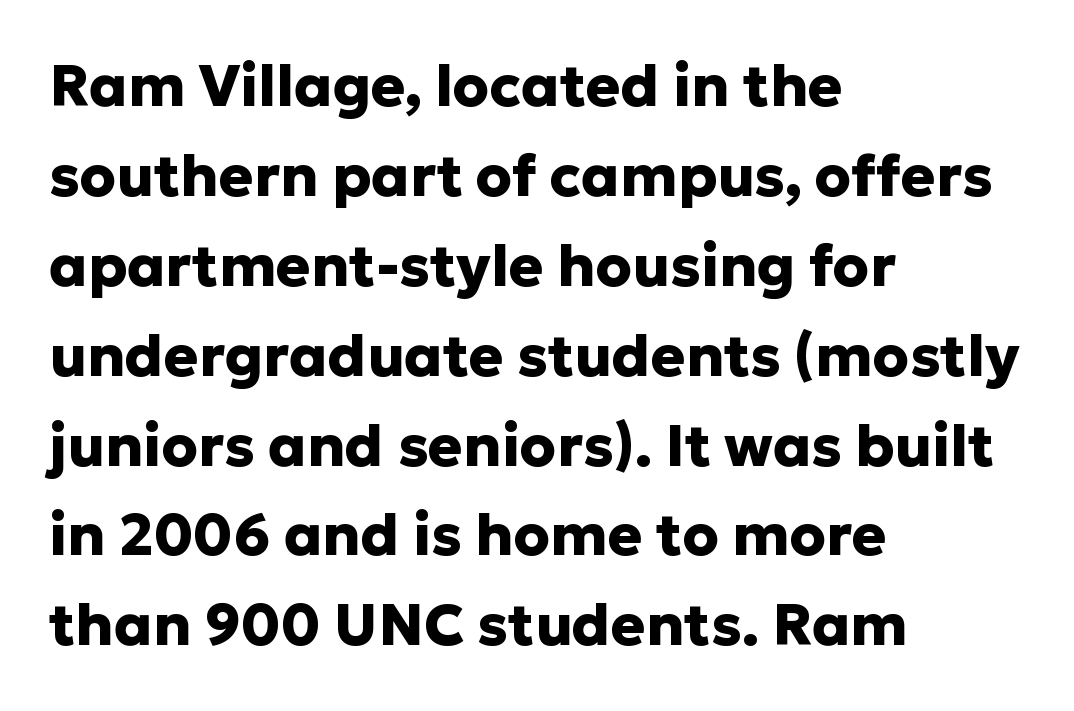
Normally led — the rows are evenly, conventionally spaced. Notice how thick the strokes are: this is what a full bold looks like. Proportional: the letters do not fall into vertical columns. Compared with typical body copy, the letter spacing here is the same.
